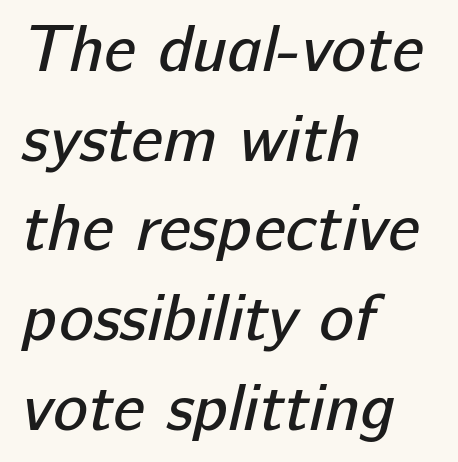
Compared with a typical body face, this is equally light or lighter still. These lines are composed in type without serifs. This sample uses plain, unmodified letter spacing. Which margin do the lines hug? The left one — the right edge is uneven. Regular leading. The rendering uses natural spacing where letterforms have individual widths.
